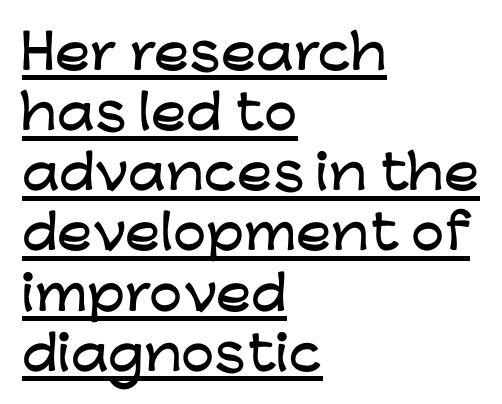
Q: Is the text italic (slanted)? A: No, it is upright.
Q: Is the typeface a serif or a sans-serif typeface? A: Sans-serif.
Q: Is the text underlined? A: Yes.
Q: How is the paragraph aligned? A: Left-aligned.
Q: Is the spacing between letters normal or unusually wide? A: Normal.
Q: Is the spacing between lines tight, normal or loose? A: Normal.
Q: Width (condensed, normal, or wide)? A: Wide.
Q: Stroke contrast? A: Low.
Q: x-height? A: Medium.
Q: Monospaced? A: No.
